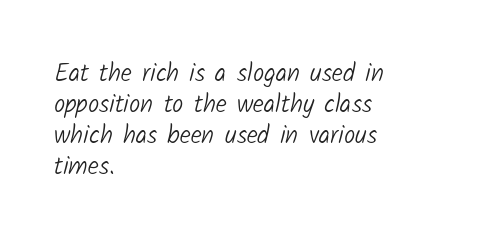
The image shows 25 px text type; set left-aligned, line spacing 1.24x, normal letter spacing, not underlined.
